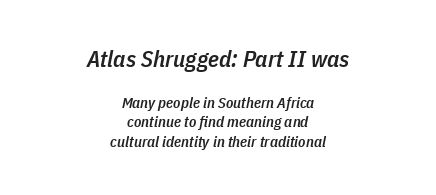
{"italic": "yes", "lean": "right", "slant_degrees": 11, "bold": "semi", "underline": "no", "align": "center", "line_spacing": "normal", "line_spacing_ratio": 1.31, "letter_spacing": "normal", "letter_spacing_em": 0.0, "larger_block": "first", "size_ratio": 1.53, "glyph_px": 23}
